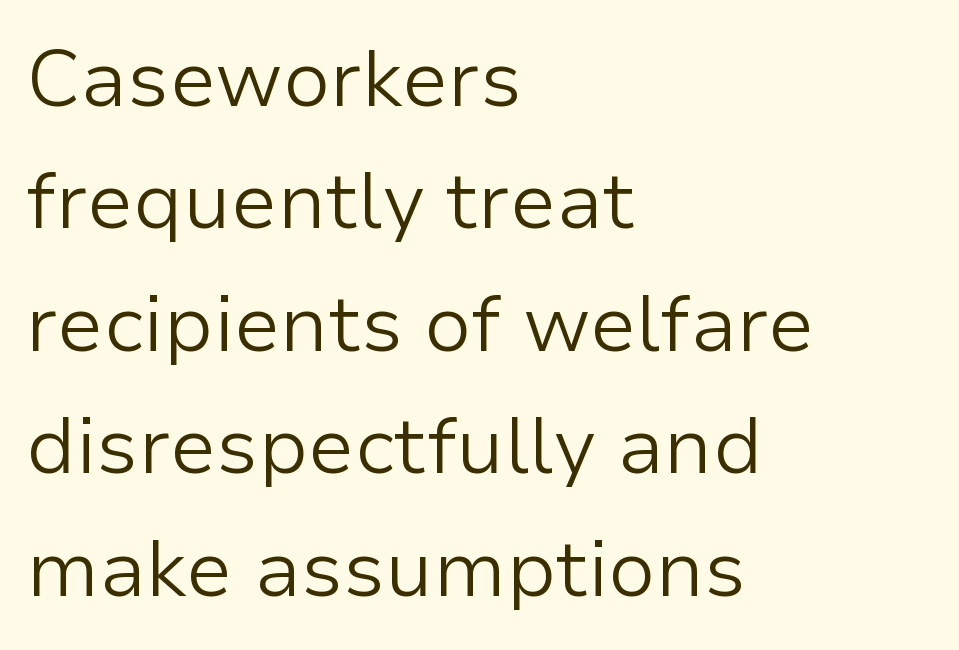
Q: Is the text bold? A: No.
Q: Is the text italic (slanted)? A: No, it is upright.
Q: Is the typeface a serif or a sans-serif typeface? A: Sans-serif.
Q: Is the text underlined? A: No.
Q: How is the paragraph aligned? A: Left-aligned.
Q: Is the spacing between letters normal or unusually wide? A: Normal.
Q: Is the spacing between lines tight, normal or loose? A: Normal.
Q: Width (condensed, normal, or wide)? A: Normal.
Q: Stroke contrast? A: Low.
Q: x-height? A: Medium.
Q: Monospaced? A: No.
